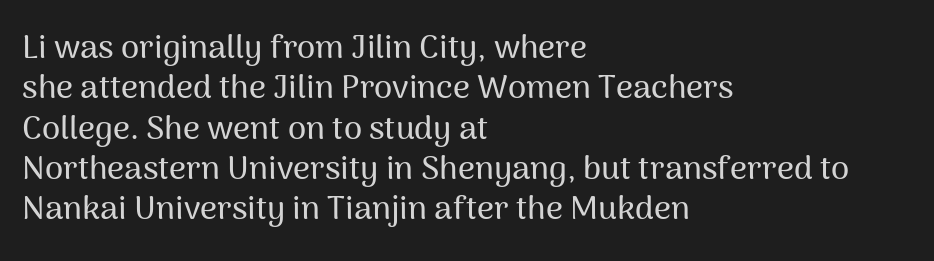
Look at the bottom of the vertical strokes: they stop flat, with no serifs. Is the block centered? No — it sits flush against the left margin. Compared with typical body copy, the letter spacing here is the same. The passage shown is typed in a proportional face where columns would drift. Clear beneath every line of the passage.
